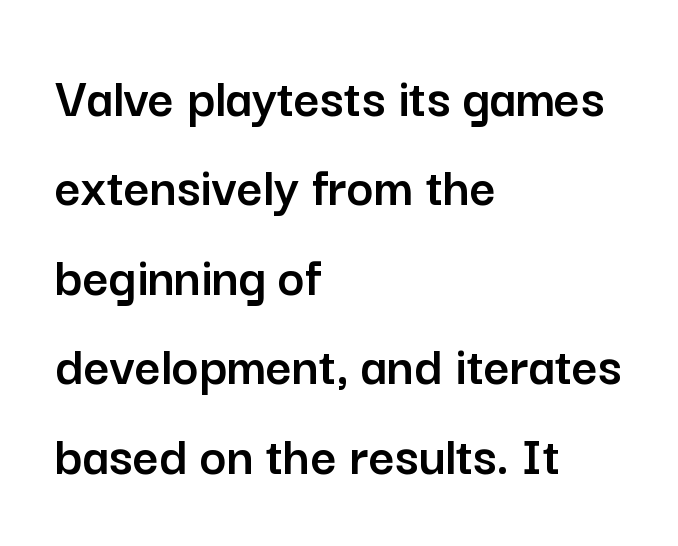
The image shows 57 px sans-serif type, upright; set left-aligned, normal line spacing (1.57x), normal letter spacing, not underlined; low stroke contrast and a medium x-height.
